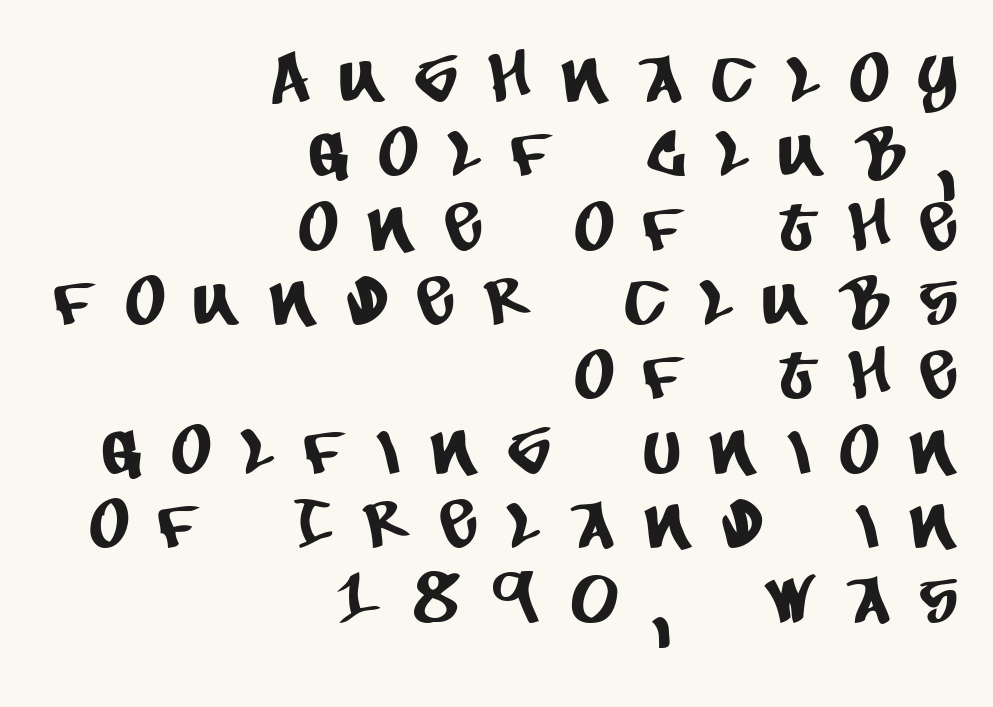
The image shows 67 px condensed sans-serif type; set right-aligned, tight line spacing (1.11x), unusually wide letter spacing (+0.5 em), not underlined; low stroke contrast and a large x-height.
